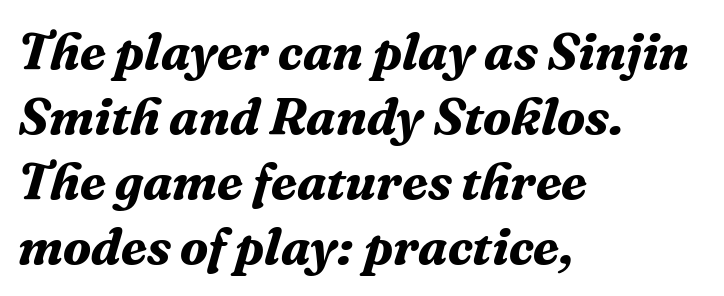
{"serif": "yes", "italic": "yes", "lean": "right", "slant_degrees": 16, "bold": "yes", "weight": "bold", "width": "normal", "stroke_contrast": "medium", "x_height": "medium", "monospaced": "no", "underline": "no", "align": "left", "line_spacing": "normal", "line_spacing_ratio": 1.25, "letter_spacing": "normal", "letter_spacing_em": 0.0, "glyph_px": 52}
